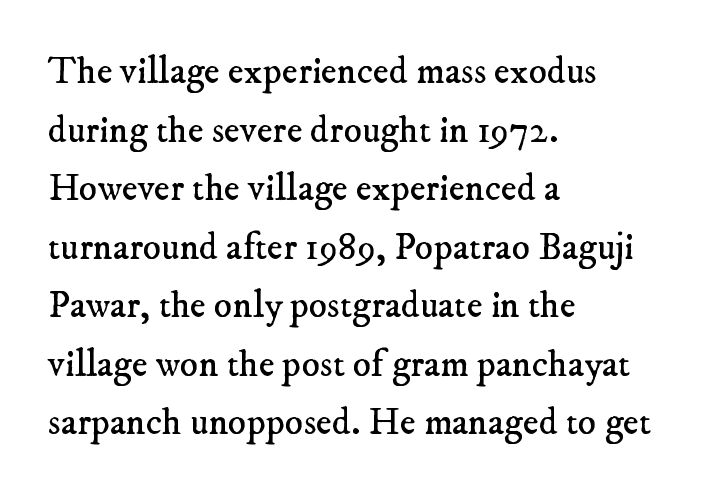
{"serif": "yes", "bold": "no", "weight": "regular", "width": "normal", "stroke_contrast": "low", "x_height": "small", "monospaced": "no", "underline": "no", "align": "left", "line_spacing": "normal", "line_spacing_ratio": 1.54, "letter_spacing": "normal", "letter_spacing_em": 0.0, "glyph_px": 38}
